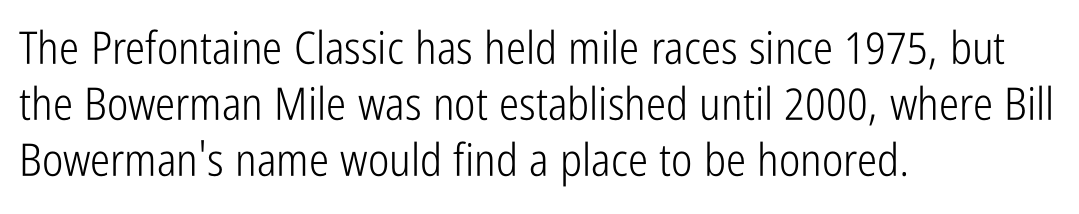
Is the stroke heavy? The answer is a plain regular-or-lighter. Here the designer chose a conventional face with non-uniform glyph widths. Look at the bottom of the vertical strokes: they stop flat, with no serifs. A typesetter would call this leading conventional body-copy spacing. The axis of the letterforms is exactly vertical. This rendering uses left alignment, leaving the right contour irregular.
